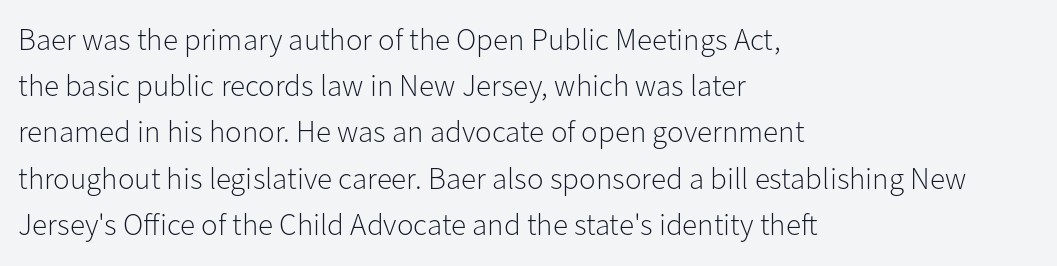
Q: Is the text bold? A: No.
Q: Is the text italic (slanted)? A: No, it is upright.
Q: Is the typeface a serif or a sans-serif typeface? A: Sans-serif.
Q: Is the text underlined? A: No.
Q: How is the paragraph aligned? A: Left-aligned.
Q: Is the spacing between letters normal or unusually wide? A: Normal.
Q: Is the spacing between lines tight, normal or loose? A: Normal.
Q: Width (condensed, normal, or wide)? A: Normal.
Q: Stroke contrast? A: Low.
Q: x-height? A: Medium.
Q: Monospaced? A: No.
